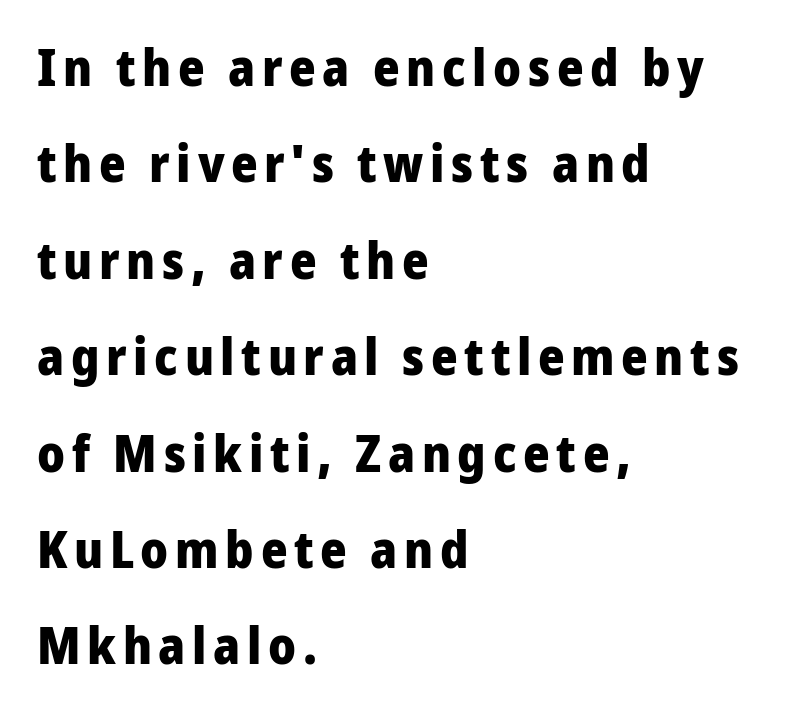
No feet cap the strokes, marking this as sans-serif type. Proportional: the letters do not fall into vertical columns. Posture: upright roman. How heavy is the stroke? Heavy — this is a bold.
